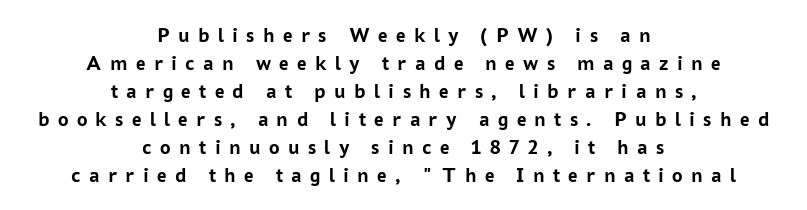
{"italic": "no", "bold": "yes", "underline": "no", "align": "center", "line_spacing": "normal", "line_spacing_ratio": 1.33, "letter_spacing": "wide", "letter_spacing_em": 0.4, "glyph_px": 21}
